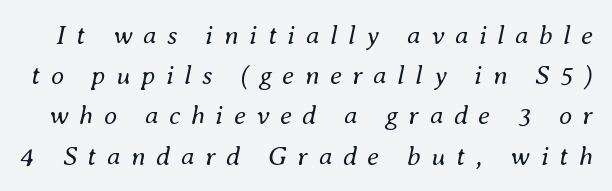
Weight: regular or lighter. Tall strokes in this sample are angled rather than plumb. Students, observe: this is what conventionally led text looks like. The passage shown is not underscored anywhere.
